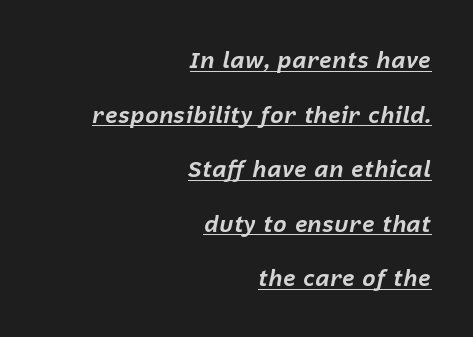
The image shows 23 px bold type, italic (leaning right); set right-aligned, loose line spacing (2.37x), normal letter spacing, underlined.
